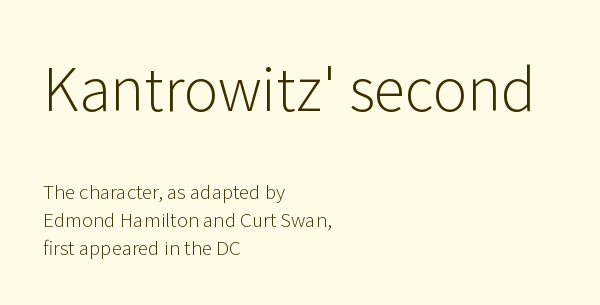
Q: Is the text bold? A: No.
Q: Is the text italic (slanted)? A: No, it is upright.
Q: Is the typeface a serif or a sans-serif typeface? A: Sans-serif.
Q: Is the text underlined? A: No.
Q: How is the paragraph aligned? A: Left-aligned.
Q: Is the spacing between letters normal or unusually wide? A: Normal.
Q: Is the spacing between lines tight, normal or loose? A: Normal.
Q: Which block of text is set in a larger size, the first (top) or the second (bottom)? A: The first (top) one.
Q: Width (condensed, normal, or wide)? A: Normal.
Q: Stroke contrast? A: Low.
Q: x-height? A: Medium.
Q: Monospaced? A: No.
